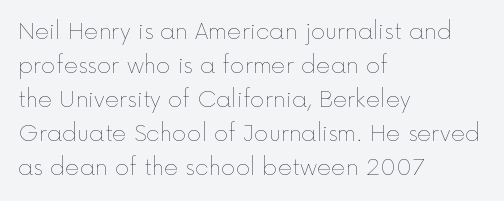
Q: Is the text bold? A: No.
Q: Is the text italic (slanted)? A: No, it is upright.
Q: Is the text underlined? A: No.
Q: How is the paragraph aligned? A: Left-aligned.
Q: Is the spacing between letters normal or unusually wide? A: Normal.
Q: Is the spacing between lines tight, normal or loose? A: Normal.
